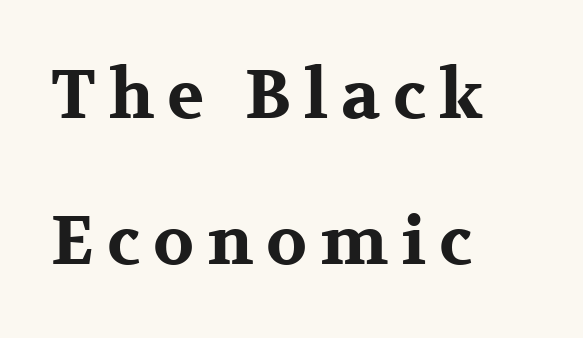
Q: Is the text bold? A: Yes.
Q: Is the text italic (slanted)? A: No, it is upright.
Q: Is the typeface a serif or a sans-serif typeface? A: Serif.
Q: Is the text underlined? A: No.
Q: How is the paragraph aligned? A: Left-aligned.
Q: Is the spacing between lines tight, normal or loose? A: Loose.
Q: Width (condensed, normal, or wide)? A: Wide.
Q: Stroke contrast? A: Medium.
Q: x-height? A: Medium.
Q: Monospaced? A: No.
